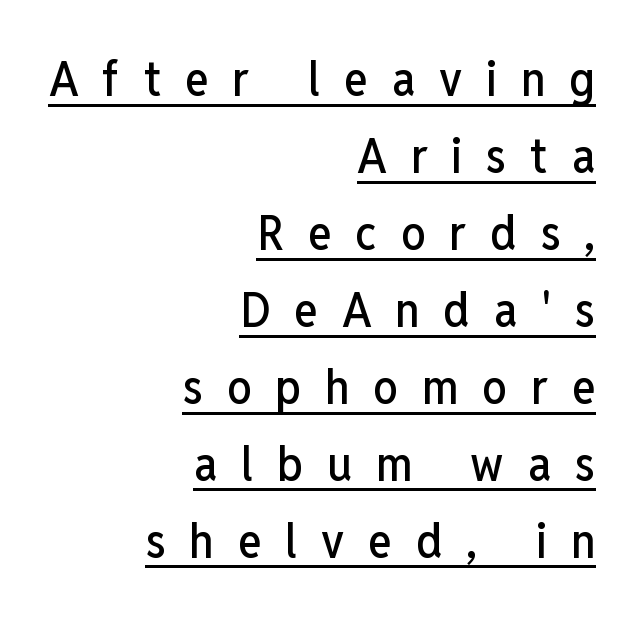
The image shows 49 px condensed sans-serif type, upright; set right-aligned, normal line spacing (1.57x), unusually wide letter spacing (+0.49 em), underlined; low stroke contrast and a medium x-height.
